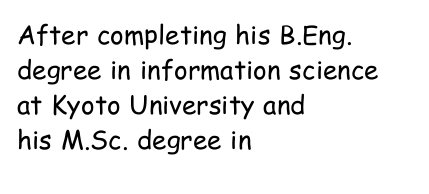
Q: Is the text bold? A: No.
Q: Is the text italic (slanted)? A: No, it is upright.
Q: Is the text underlined? A: No.
Q: How is the paragraph aligned? A: Left-aligned.
Q: Is the spacing between letters normal or unusually wide? A: Normal.
Q: Is the spacing between lines tight, normal or loose? A: Normal.
